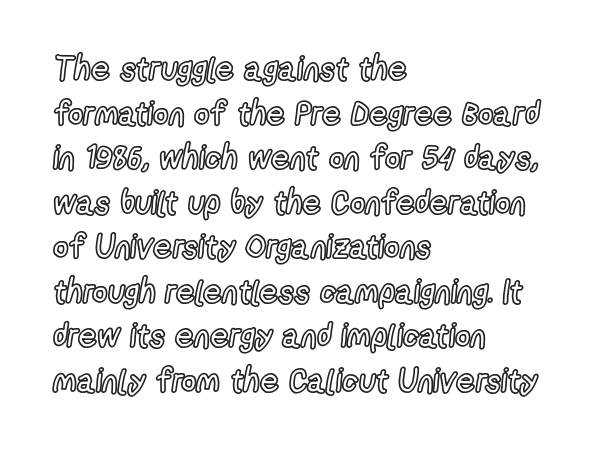
The image shows 33 px condensed type; set left-aligned, normal line spacing (1.35x), normal letter spacing, not underlined; a medium x-height.
